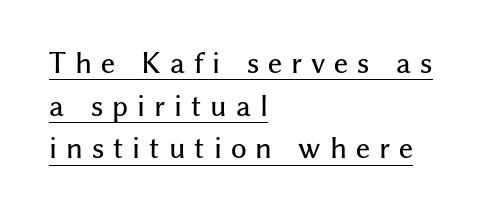
The image shows 27 px text type, upright; set left-aligned, normal line spacing (1.58x), unusually wide letter spacing (+0.33 em), underlined.
